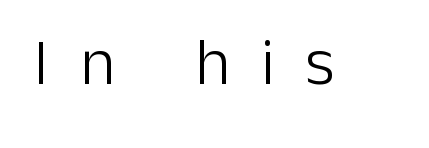
Q: Is the text bold? A: No.
Q: Is the text italic (slanted)? A: No, it is upright.
Q: Is the typeface a serif or a sans-serif typeface? A: Sans-serif.
Q: Is the text underlined? A: No.
Q: Is the spacing between letters normal or unusually wide? A: Unusually wide.
Q: Width (condensed, normal, or wide)? A: Normal.
Q: Stroke contrast? A: Low.
Q: x-height? A: Medium.
Q: Monospaced? A: No.
